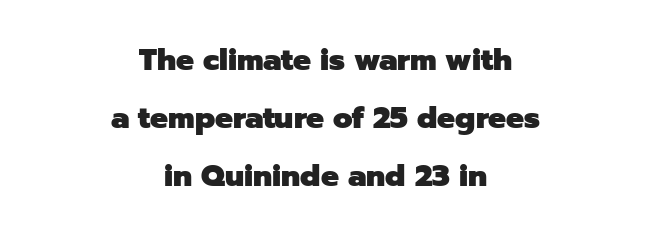
The typesetter chose a symmetrical, centered arrangement here. Interline gaps are noticeably wide in this sample. Looks like regular typesetting: each glyph gets only the width it needs. What weight is shown? A full bold with thick strokes.
